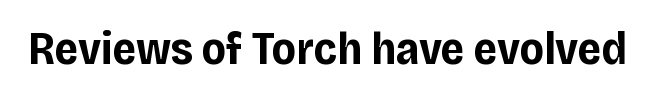
Q: Is the text bold? A: Yes.
Q: Is the text italic (slanted)? A: No, it is upright.
Q: Is the typeface a serif or a sans-serif typeface? A: Sans-serif.
Q: Is the text underlined? A: No.
Q: Is the spacing between letters normal or unusually wide? A: Normal.
Q: Width (condensed, normal, or wide)? A: Normal.
Q: Stroke contrast? A: Low.
Q: x-height? A: Large.
Q: Monospaced? A: No.
